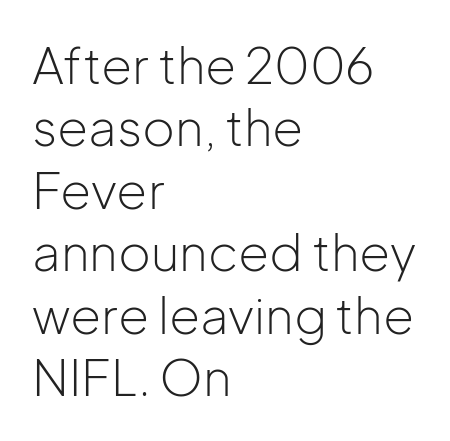
Q: Is the text bold? A: No.
Q: Is the text italic (slanted)? A: No, it is upright.
Q: Is the typeface a serif or a sans-serif typeface? A: Sans-serif.
Q: Is the text underlined? A: No.
Q: How is the paragraph aligned? A: Left-aligned.
Q: Is the spacing between letters normal or unusually wide? A: Normal.
Q: Is the spacing between lines tight, normal or loose? A: Normal.
Q: Width (condensed, normal, or wide)? A: Normal.
Q: Stroke contrast? A: Low.
Q: x-height? A: Medium.
Q: Monospaced? A: No.
